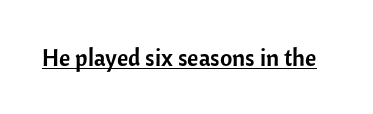
Q: Is the text italic (slanted)? A: No, it is upright.
Q: Is the text underlined? A: Yes.
Q: Is the spacing between letters normal or unusually wide? A: Normal.
